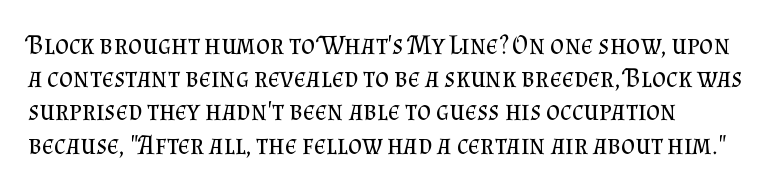
The image shows 27 px text type, upright; set left-aligned, line spacing 1.23x, normal letter spacing, not underlined.
